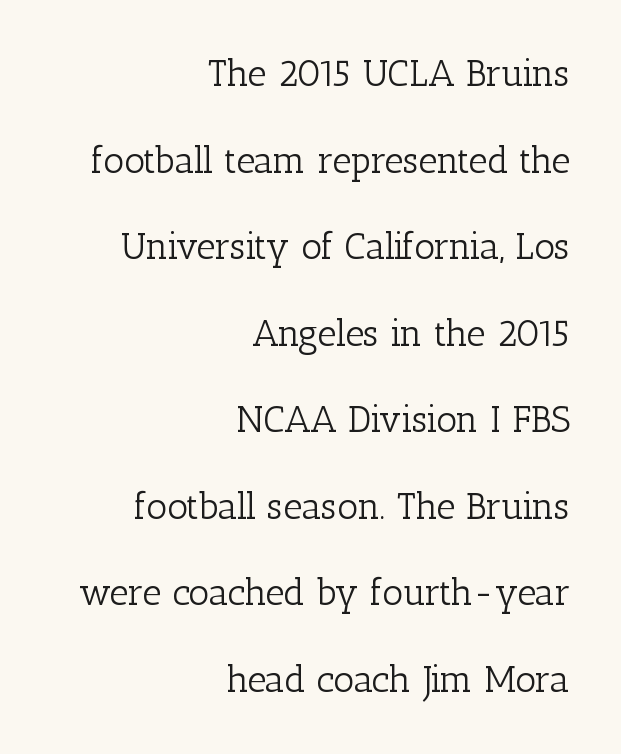
The image shows 37 px light serif type, upright; set right-aligned, loose line spacing (2.34x), normal letter spacing, not underlined; low stroke contrast and a medium x-height.
